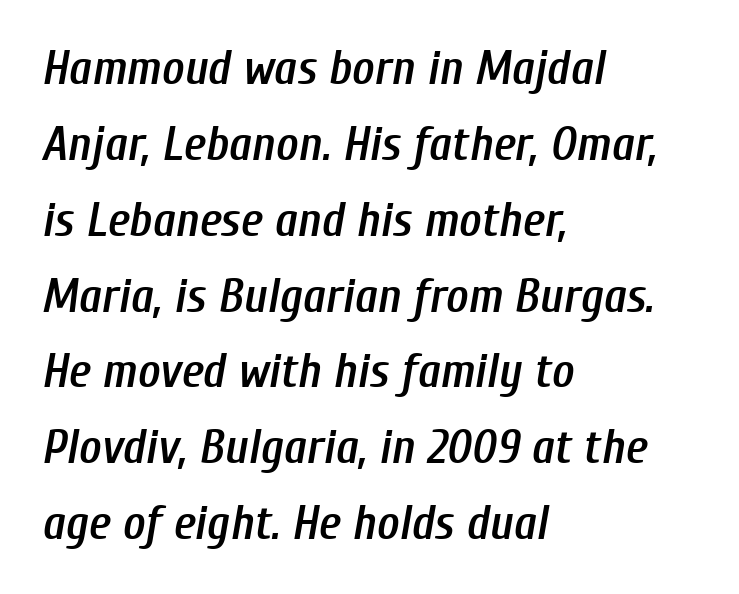
The image shows 48 px semibold, condensed type, italic (leaning right); set left-aligned, normal line spacing (1.58x), normal letter spacing, not underlined; low stroke contrast and a medium x-height.
